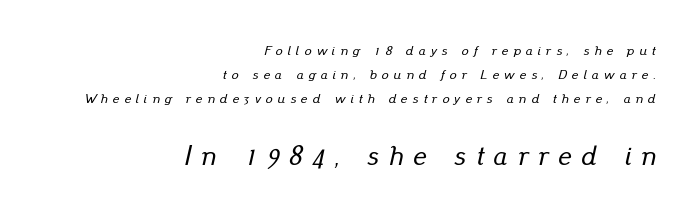
{"italic": "yes", "lean": "right", "slant_degrees": 13, "width": "normal", "stroke_contrast": "low", "x_height": "small", "monospaced": "no", "underline": "no", "align": "right", "line_spacing_ratio": 1.73, "letter_spacing": "wide", "letter_spacing_em": 0.35, "larger_block": "second", "size_ratio": 2.0, "glyph_px": 28}
